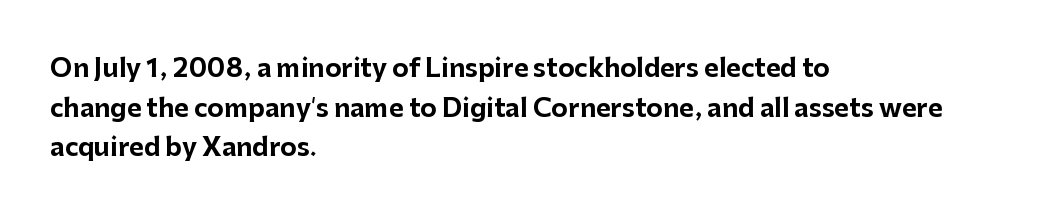
The image shows 25 px bold type, upright; set left-aligned, normal line spacing (1.59x), normal letter spacing, not underlined.
